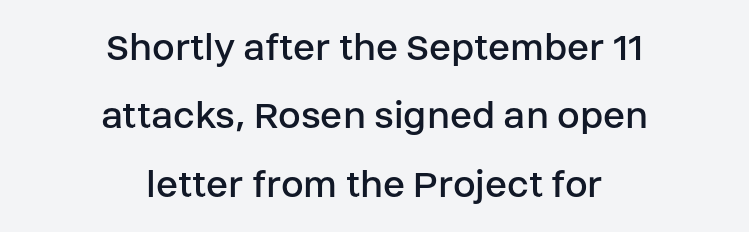
Vertically, the passage feels balanced, rows spaced as you'd expect. Is the block centered? Yes — each line is placed symmetrically about the middle. Weight: regular or lighter. Short note: letters normally spaced.
